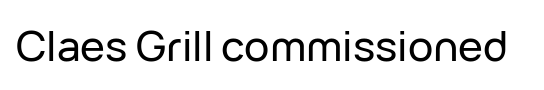
Q: Is the text italic (slanted)? A: No, it is upright.
Q: Is the typeface a serif or a sans-serif typeface? A: Sans-serif.
Q: Is the text underlined? A: No.
Q: Is the spacing between letters normal or unusually wide? A: Normal.
Q: Width (condensed, normal, or wide)? A: Normal.
Q: Stroke contrast? A: Low.
Q: x-height? A: Medium.
Q: Monospaced? A: No.
